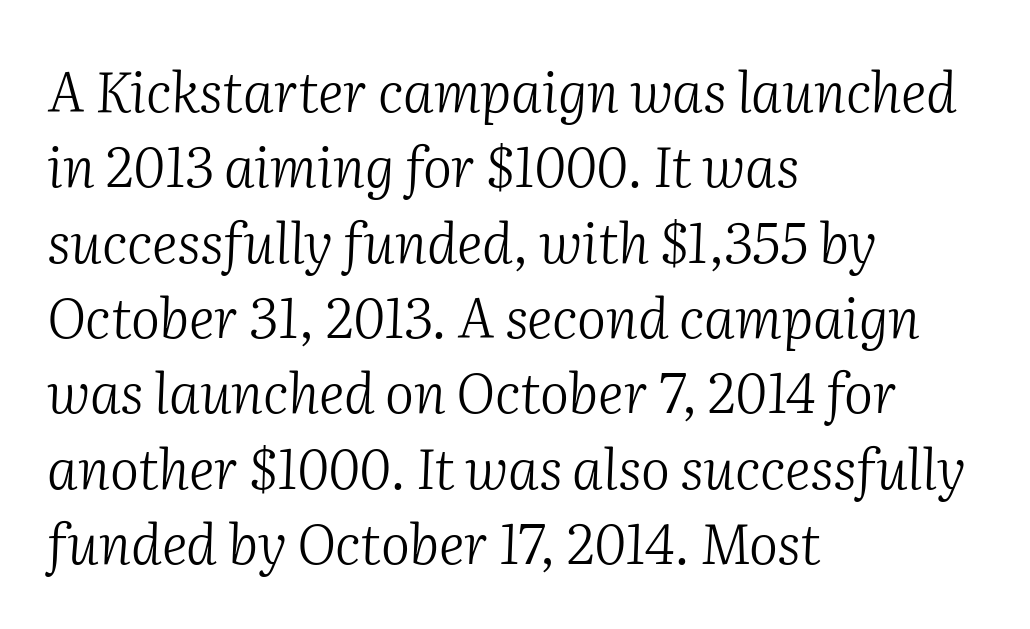
Q: Is the text bold? A: No.
Q: Is the text italic (slanted)? A: Yes, it leans right by about 2 degrees.
Q: Is the typeface a serif or a sans-serif typeface? A: Serif.
Q: Is the text underlined? A: No.
Q: How is the paragraph aligned? A: Left-aligned.
Q: Is the spacing between letters normal or unusually wide? A: Normal.
Q: Is the spacing between lines tight, normal or loose? A: Normal.
Q: Width (condensed, normal, or wide)? A: Normal.
Q: Stroke contrast? A: Medium.
Q: x-height? A: Medium.
Q: Monospaced? A: No.
